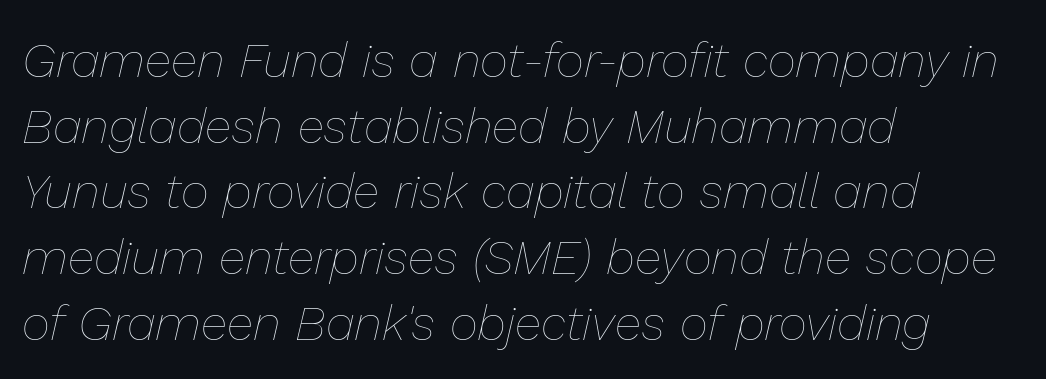
{"italic": "yes", "lean": "right", "slant_degrees": 13, "bold": "no", "weight": "thin", "width": "normal", "stroke_contrast": "low", "x_height": "medium", "monospaced": "no", "underline": "no", "align": "left", "line_spacing": "normal", "line_spacing_ratio": 1.34, "letter_spacing": "normal", "letter_spacing_em": 0.0, "glyph_px": 49}
